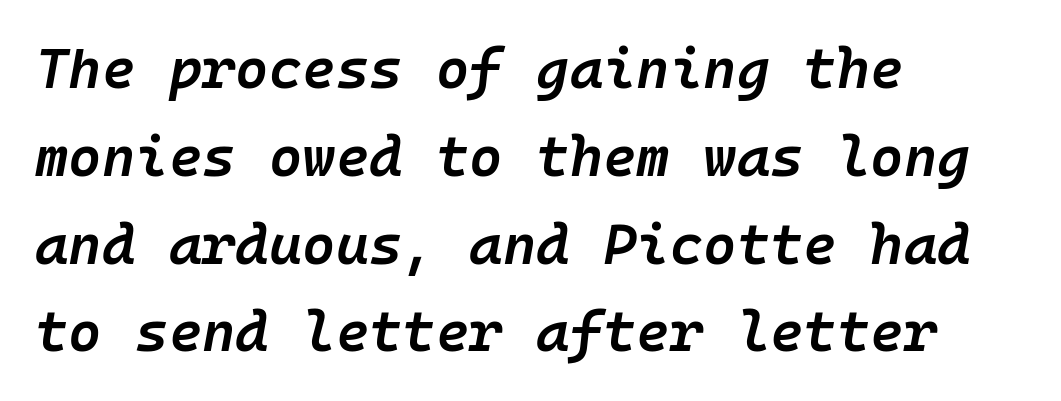
Q: Is the text bold? A: Semi-bold.
Q: Is the text italic (slanted)? A: Yes, it leans right by about 10 degrees.
Q: Is the text underlined? A: No.
Q: How is the paragraph aligned? A: Left-aligned.
Q: Is the spacing between letters normal or unusually wide? A: Normal.
Q: Is the spacing between lines tight, normal or loose? A: Normal.
Q: Width (condensed, normal, or wide)? A: Normal.
Q: Stroke contrast? A: Low.
Q: x-height? A: Medium.
Q: Monospaced? A: Yes.
